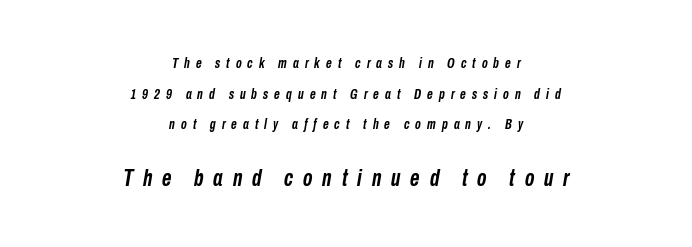
Q: Is the text bold? A: Yes.
Q: Is the text italic (slanted)? A: Yes, it leans right by about 10 degrees.
Q: Is the text underlined? A: No.
Q: How is the paragraph aligned? A: Centered.
Q: Is the spacing between letters normal or unusually wide? A: Unusually wide.
Q: Is the spacing between lines tight, normal or loose? A: Loose.
Q: Which block of text is set in a larger size, the first (top) or the second (bottom)? A: The second (bottom) one.
